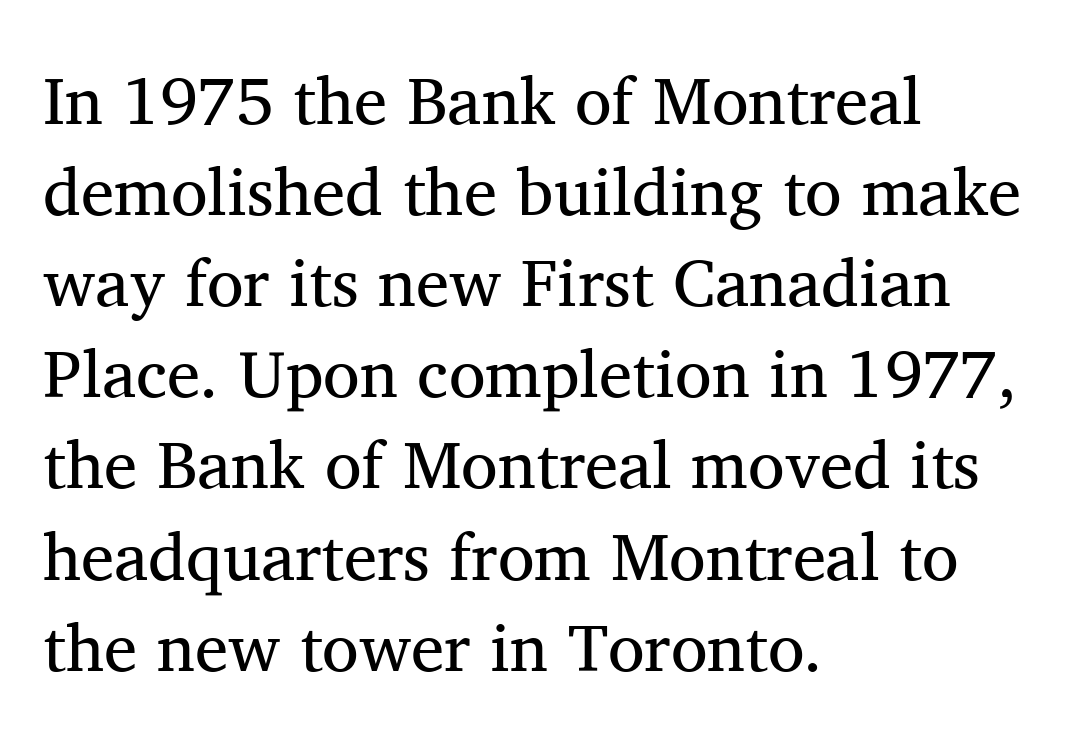
Counters stay open thanks to moderate or lighter strokes. Do the characters align in a grid? No, the font is proportional. Are there feet on the stems? There are — it's a serif. Vertically, the passage feels balanced, rows spaced as you'd expect. The compositor pushed each line to the left boundary.
